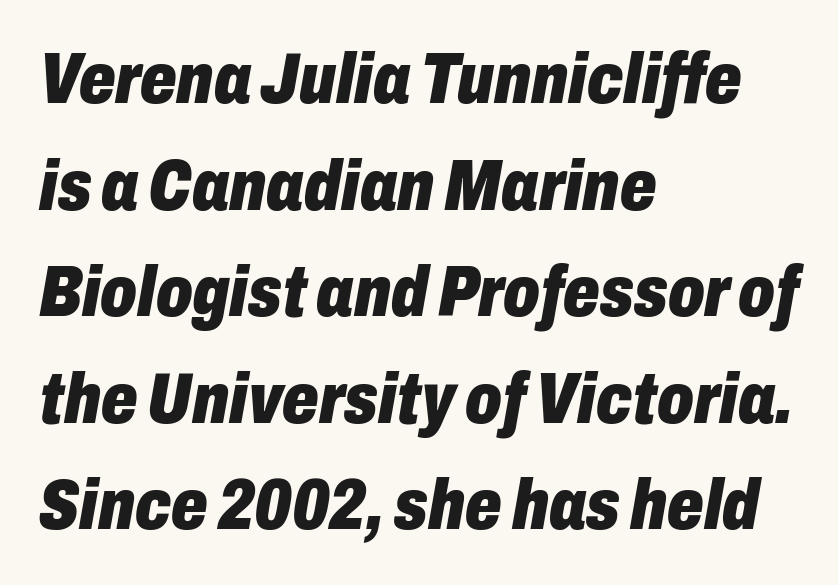
Q: Is the text bold? A: Yes.
Q: Is the text italic (slanted)? A: Yes, it leans right by about 10 degrees.
Q: Is the text underlined? A: No.
Q: How is the paragraph aligned? A: Left-aligned.
Q: Is the spacing between letters normal or unusually wide? A: Normal.
Q: Is the spacing between lines tight, normal or loose? A: Normal.
Q: Width (condensed, normal, or wide)? A: Condensed.
Q: Stroke contrast? A: Low.
Q: x-height? A: Medium.
Q: Monospaced? A: No.
